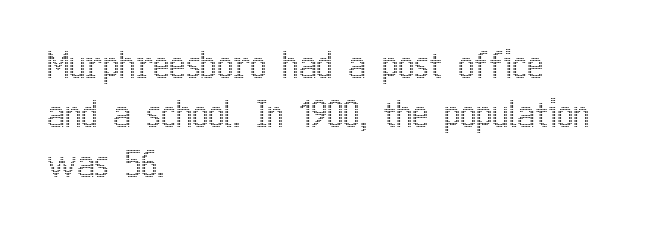
{"italic": "no", "width": "condensed", "x_height": "medium", "monospaced": "no", "underline": "no", "align": "left", "line_spacing": "normal", "line_spacing_ratio": 1.41, "letter_spacing": "normal", "letter_spacing_em": 0.0, "glyph_px": 35}
